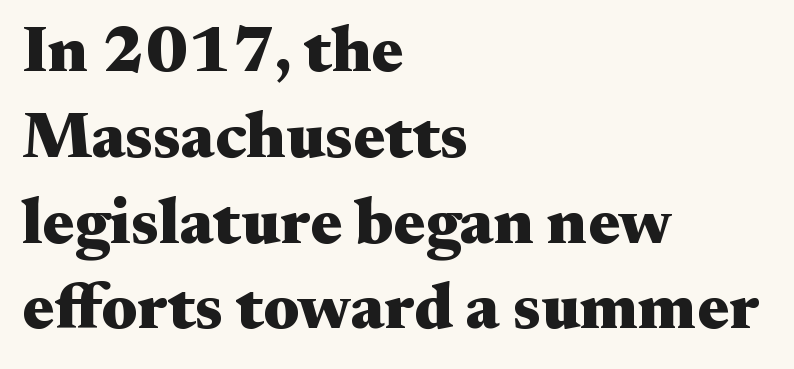
{"serif": "yes", "italic": "no", "bold": "yes", "weight": "heavy", "width": "wide", "stroke_contrast": "medium", "x_height": "small", "monospaced": "no", "underline": "no", "align": "left", "line_spacing": "normal", "line_spacing_ratio": 1.3, "letter_spacing": "normal", "letter_spacing_em": 0.0, "glyph_px": 66}
